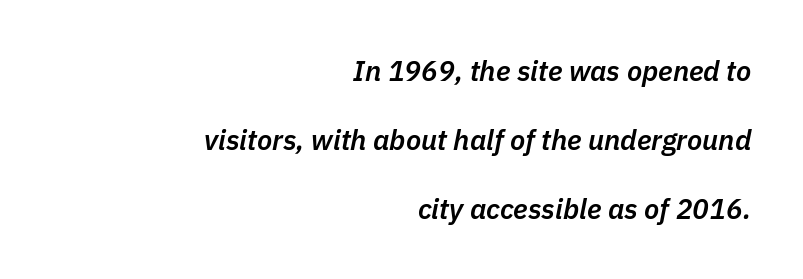
{"italic": "yes", "lean": "right", "slant_degrees": 11, "bold": "semi", "weight": "semibold", "width": "normal", "stroke_contrast": "low", "x_height": "medium", "monospaced": "no", "underline": "no", "align": "right", "line_spacing": "loose", "line_spacing_ratio": 2.46, "letter_spacing": "normal", "letter_spacing_em": 0.0, "glyph_px": 28}
